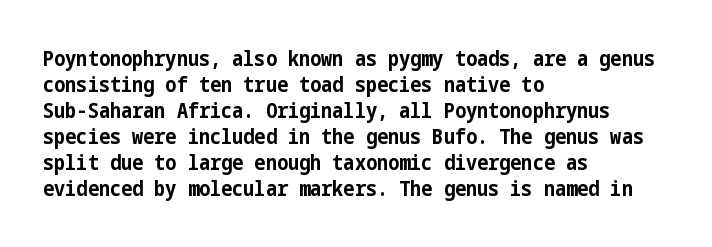
{"italic": "no", "bold": "yes", "underline": "no", "align": "left", "line_spacing_ratio": 1.24, "letter_spacing": "normal", "letter_spacing_em": 0.0, "glyph_px": 21}
